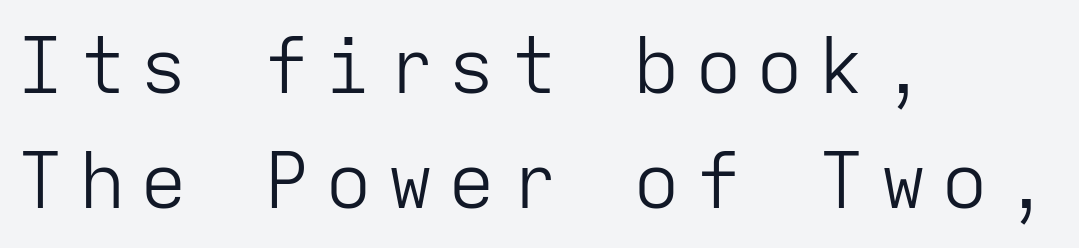
Q: Is the text bold? A: No.
Q: Is the text italic (slanted)? A: No, it is upright.
Q: Is the typeface a serif or a sans-serif typeface? A: Sans-serif.
Q: Is the text underlined? A: No.
Q: How is the paragraph aligned? A: Left-aligned.
Q: Is the spacing between lines tight, normal or loose? A: Normal.
Q: Width (condensed, normal, or wide)? A: Normal.
Q: Stroke contrast? A: Low.
Q: x-height? A: Medium.
Q: Monospaced? A: Yes.
